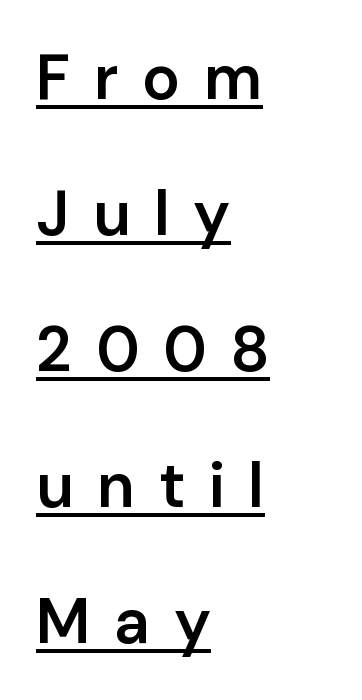
The image shows 63 px semibold sans-serif type, upright; set left-aligned, loose line spacing (2.16x), unusually wide letter spacing (+0.37 em), underlined; low stroke contrast and a medium x-height.
